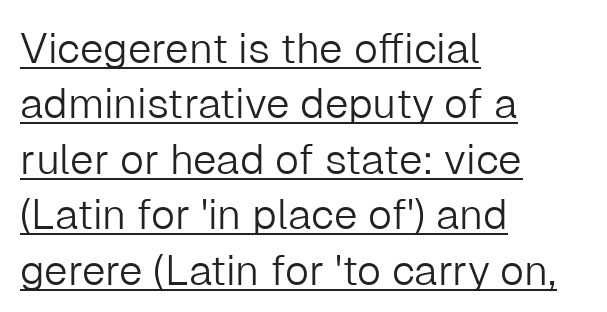
Default kerning and tracking; the words read as compact shapes. Nothing sits at the stroke ends, so this counts as sans-serif. These lines are rendered in a variable-pitch font. These lines sit exactly where default settings would place them. A rule runs beneath these lines of type.
